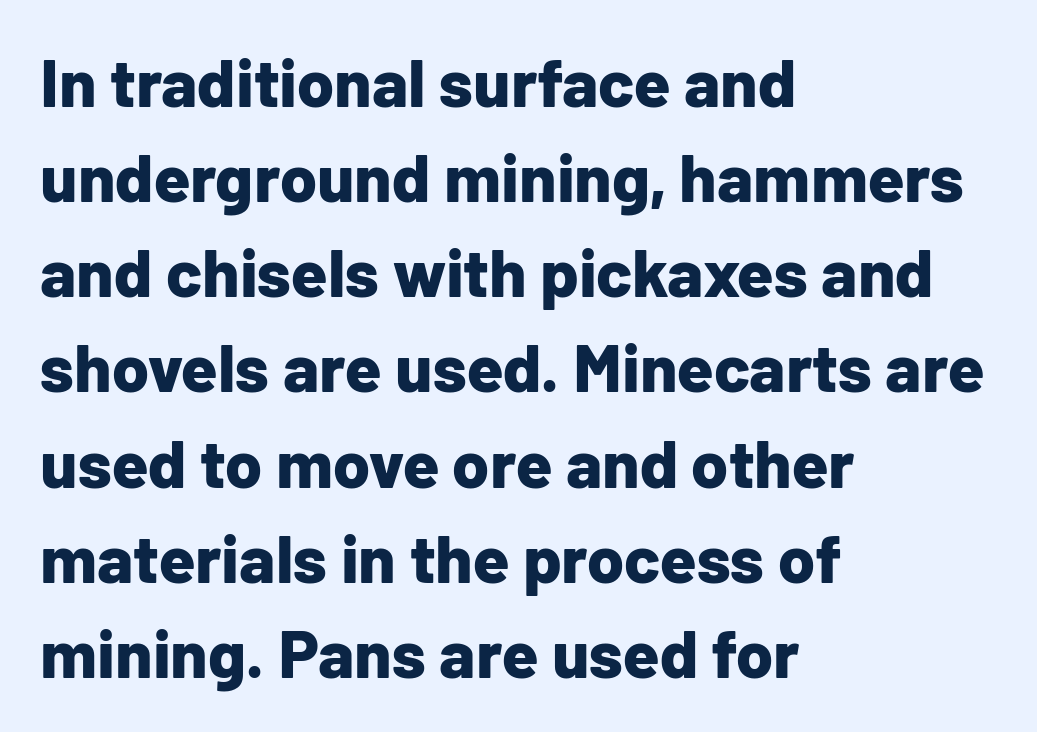
{"serif": "no", "italic": "no", "bold": "yes", "weight": "bold", "width": "normal", "stroke_contrast": "low", "x_height": "medium", "monospaced": "no", "underline": "no", "align": "left", "line_spacing": "normal", "line_spacing_ratio": 1.42, "letter_spacing": "normal", "letter_spacing_em": 0.0, "glyph_px": 67}
